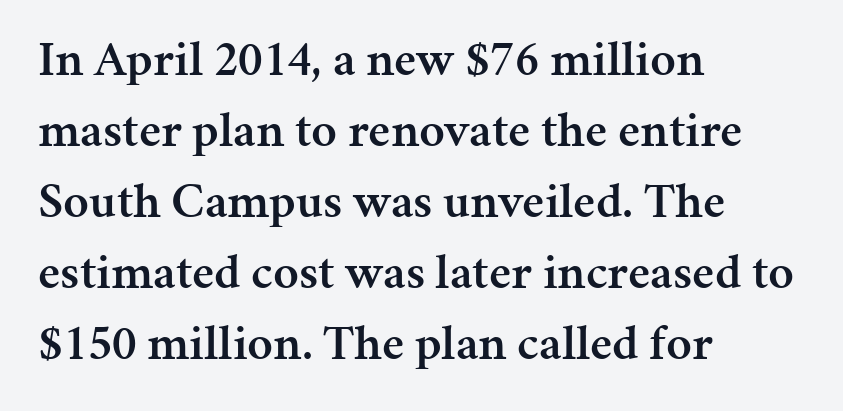
{"serif": "yes", "italic": "no", "bold": "semi", "weight": "semibold", "width": "normal", "stroke_contrast": "medium", "x_height": "medium", "monospaced": "no", "underline": "no", "align": "left", "line_spacing": "normal", "line_spacing_ratio": 1.42, "letter_spacing": "normal", "letter_spacing_em": 0.0, "glyph_px": 50}
